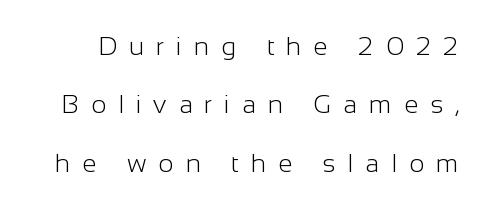
Q: Is the text bold? A: No.
Q: Is the text italic (slanted)? A: No, it is upright.
Q: Is the text underlined? A: No.
Q: Is the spacing between letters normal or unusually wide? A: Unusually wide.
Q: Is the spacing between lines tight, normal or loose? A: Loose.
